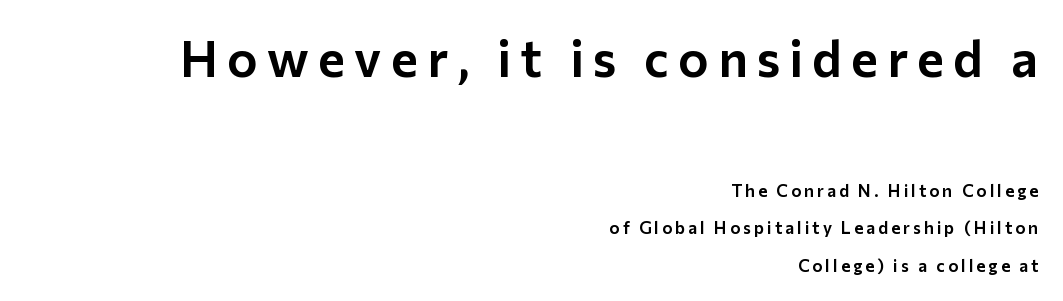
The typeface chosen for these lines omits serifs. You could fit nearly another row in the gap between these rows. Scale decreases going downward across the two blocks. Check the space under the baseline: it is left empty. Alignment: flush right.
